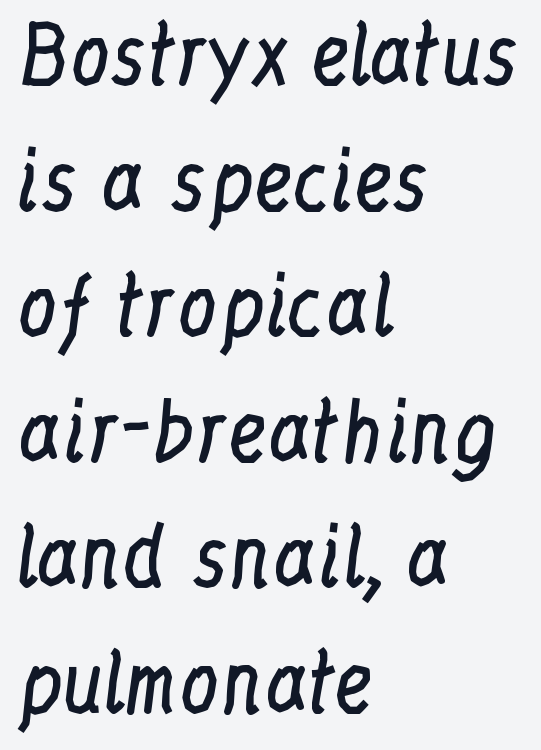
{"serif": "yes", "bold": "no", "weight": "regular", "width": "condensed", "stroke_contrast": "low", "x_height": "medium", "monospaced": "no", "underline": "no", "align": "left", "line_spacing": "normal", "line_spacing_ratio": 1.59, "letter_spacing": "normal", "letter_spacing_em": 0.0, "glyph_px": 79}
